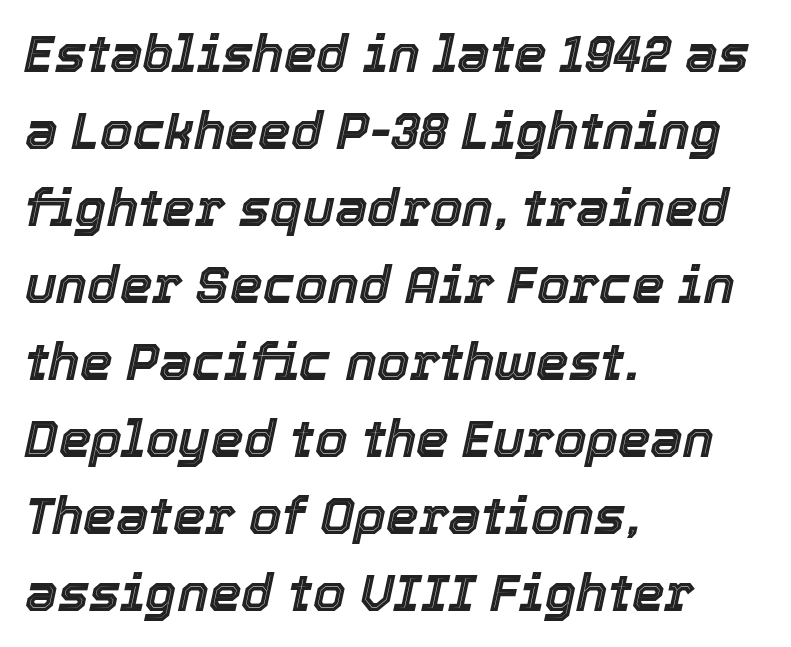
Q: Is the text italic (slanted)? A: Yes, it leans right by about 12 degrees.
Q: Is the text underlined? A: No.
Q: How is the paragraph aligned? A: Left-aligned.
Q: Is the spacing between letters normal or unusually wide? A: Normal.
Q: Is the spacing between lines tight, normal or loose? A: Normal.
Q: Width (condensed, normal, or wide)? A: Normal.
Q: x-height? A: Medium.
Q: Monospaced? A: No.
